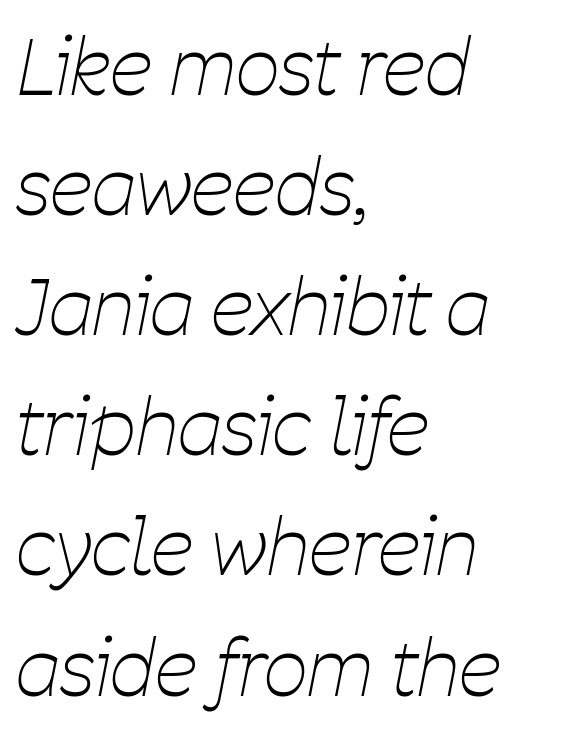
Q: Is the text bold? A: No.
Q: Is the text italic (slanted)? A: Yes, it leans right by about 11 degrees.
Q: Is the text underlined? A: No.
Q: How is the paragraph aligned? A: Left-aligned.
Q: Is the spacing between letters normal or unusually wide? A: Normal.
Q: Is the spacing between lines tight, normal or loose? A: Normal.
Q: Width (condensed, normal, or wide)? A: Condensed.
Q: Stroke contrast? A: Low.
Q: x-height? A: Medium.
Q: Monospaced? A: No.
